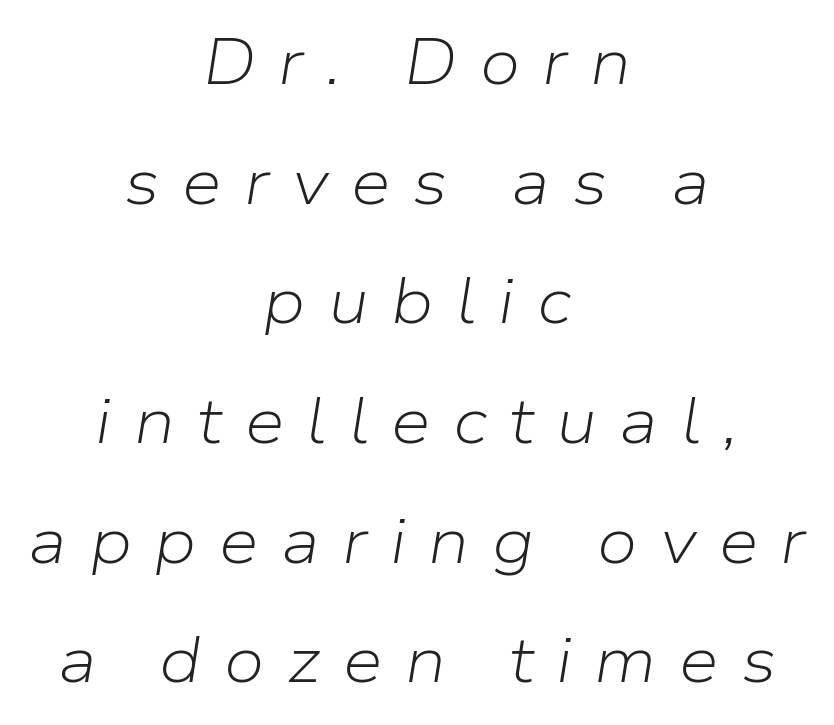
{"italic": "yes", "lean": "right", "slant_degrees": 9, "bold": "no", "weight": "light", "width": "normal", "stroke_contrast": "low", "x_height": "medium", "monospaced": "no", "underline": "no", "align": "center", "line_spacing_ratio": 1.87, "letter_spacing": "wide", "letter_spacing_em": 0.35, "glyph_px": 64}
